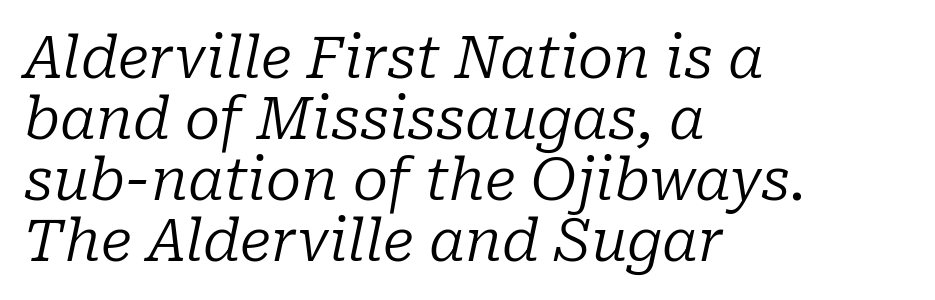
{"serif": "yes", "italic": "yes", "lean": "right", "slant_degrees": 10, "bold": "no", "weight": "regular", "width": "normal", "stroke_contrast": "low", "x_height": "medium", "monospaced": "no", "underline": "no", "align": "left", "line_spacing": "tight", "line_spacing_ratio": 1.05, "letter_spacing": "normal", "letter_spacing_em": 0.0, "glyph_px": 58}
